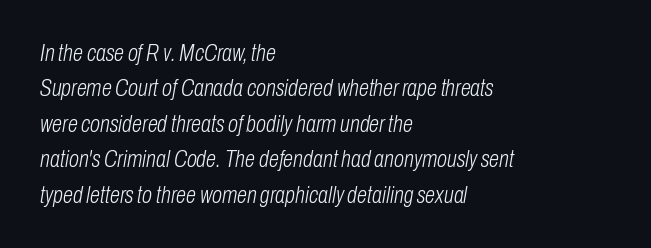
The whole block is typeset with a tilt. The space beneath each line is pristine and unruled. What stands out about the letter spacing? Nothing — it is the standard amount. This rendering uses left alignment, leaving the right contour irregular. Heaviness? Minimal to ordinary, like unemphasized prose. Normally led — the rows are evenly, conventionally spaced.
